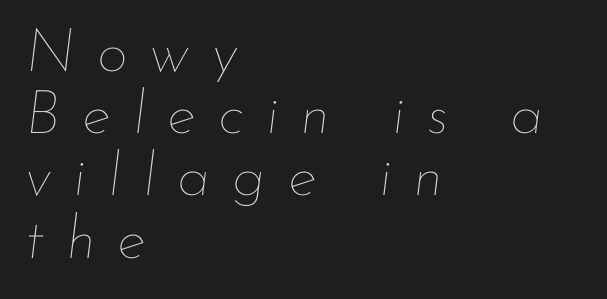
The image shows 61 px thin type, italic (leaning right); set left-aligned, tight line spacing (1.02x), unusually wide letter spacing (+0.36 em), not underlined; low stroke contrast and a small x-height.
